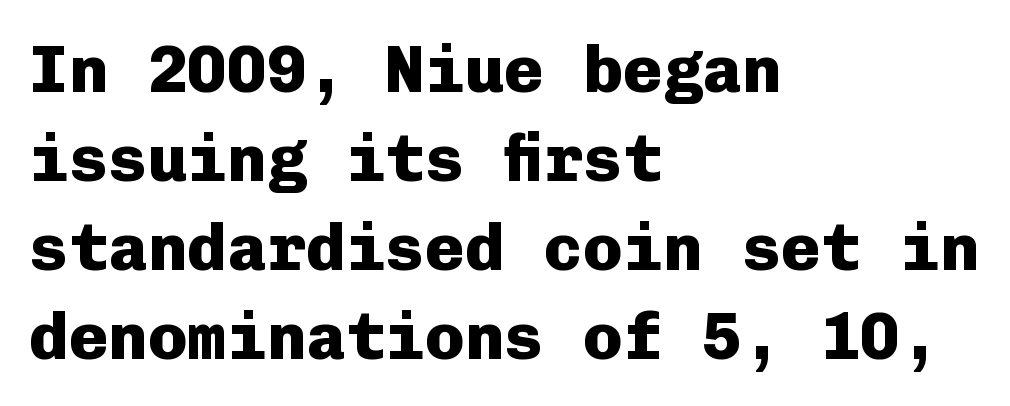
{"serif": "no", "italic": "no", "bold": "yes", "weight": "heavy", "width": "normal", "stroke_contrast": "low", "x_height": "medium", "monospaced": "yes", "underline": "no", "align": "left", "line_spacing": "normal", "line_spacing_ratio": 1.35, "letter_spacing": "normal", "letter_spacing_em": 0.0, "glyph_px": 66}
